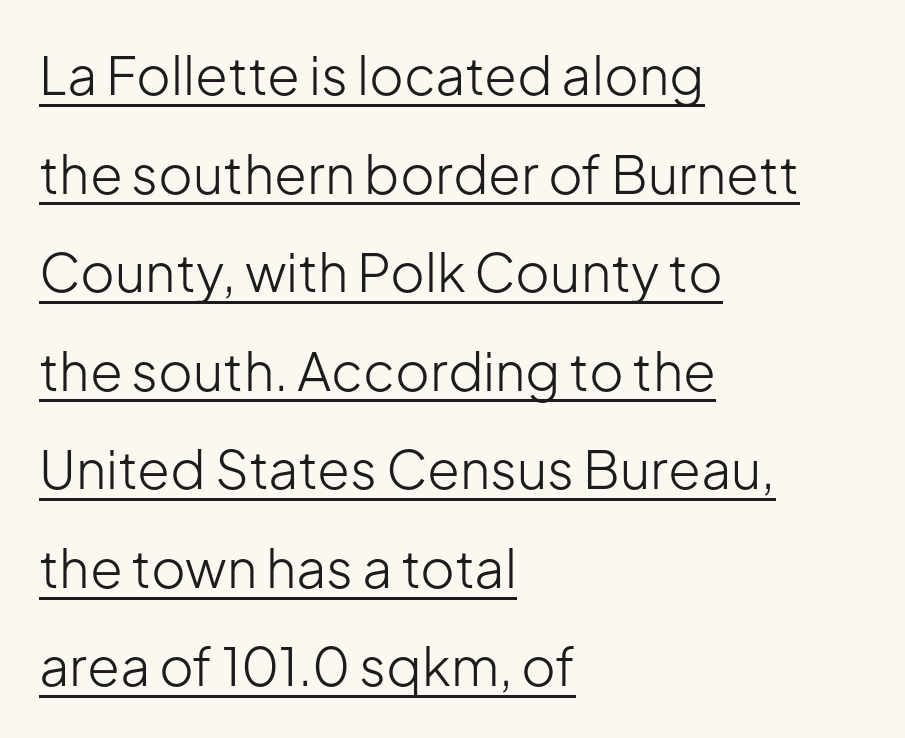
Like a heading marked for emphasis, these lines bear an underscore. The setting favours the left margin, as ordinary paragraphs usually do. The passage shown is not bold in any degree. Caption: standard tracking, unaltered. Designer's note — italics off, roman on. Each letter keeps its own natural width here, so spacing adapts to shape.
